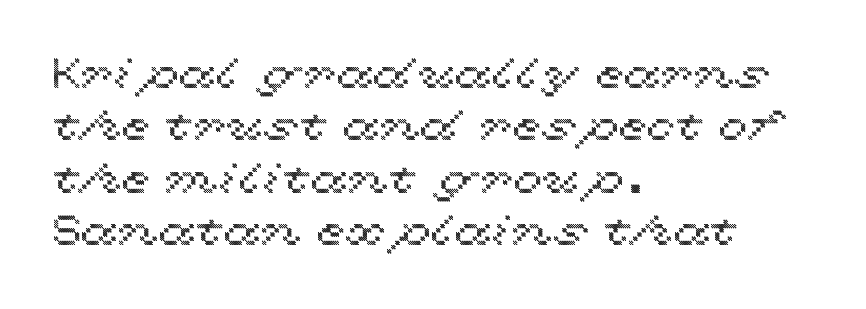
Plain, unruled lines of type. This rendering leaves character spacing at its baseline value. The paragraph shown leans on its left margin. Looks like regular typesetting: each glyph gets only the width it needs.
